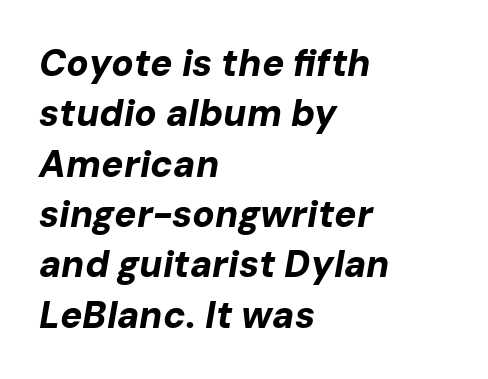
Q: Is the text bold? A: Yes.
Q: Is the text italic (slanted)? A: Yes, it leans right by about 10 degrees.
Q: Is the text underlined? A: No.
Q: How is the paragraph aligned? A: Left-aligned.
Q: Is the spacing between letters normal or unusually wide? A: Normal.
Q: Is the spacing between lines tight, normal or loose? A: Normal.
Q: Width (condensed, normal, or wide)? A: Normal.
Q: Stroke contrast? A: Low.
Q: x-height? A: Medium.
Q: Monospaced? A: No.
